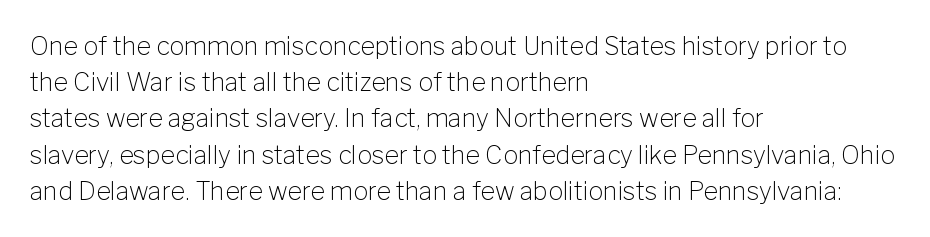
The cut favours lightness, reaching ordinary text weight at its darkest. Left-aligned paragraph, ragged on the right. There is no visible air inserted between adjacent glyphs. Has an underline been added? It has not. Upright lettering throughout. Leading matches the norm, producing a regular column.
